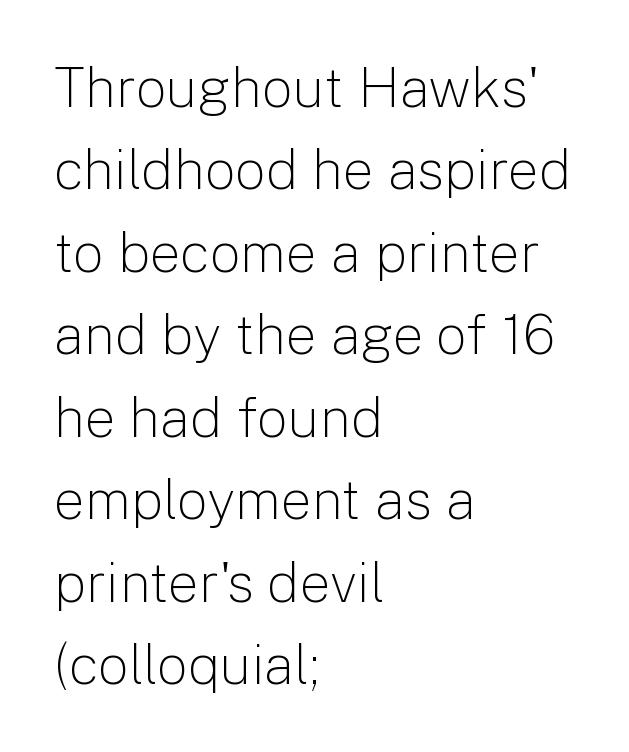
{"serif": "no", "italic": "no", "bold": "no", "weight": "light", "width": "normal", "stroke_contrast": "low", "x_height": "medium", "monospaced": "no", "underline": "no", "align": "left", "line_spacing": "normal", "line_spacing_ratio": 1.5, "letter_spacing": "normal", "letter_spacing_em": 0.0, "glyph_px": 55}
